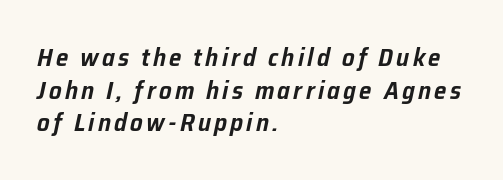
{"italic": "yes", "lean": "right", "slant_degrees": 12, "underline": "no", "align": "left", "line_spacing": "normal", "line_spacing_ratio": 1.31, "glyph_px": 25}
